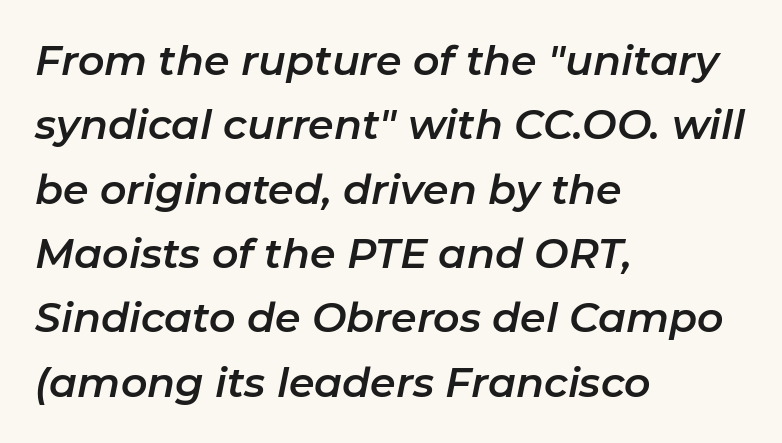
Q: Is the text italic (slanted)? A: Yes, it leans right by about 11 degrees.
Q: Is the text underlined? A: No.
Q: How is the paragraph aligned? A: Left-aligned.
Q: Is the spacing between letters normal or unusually wide? A: Normal.
Q: Is the spacing between lines tight, normal or loose? A: Normal.
Q: Width (condensed, normal, or wide)? A: Normal.
Q: Stroke contrast? A: Low.
Q: x-height? A: Medium.
Q: Monospaced? A: No.
